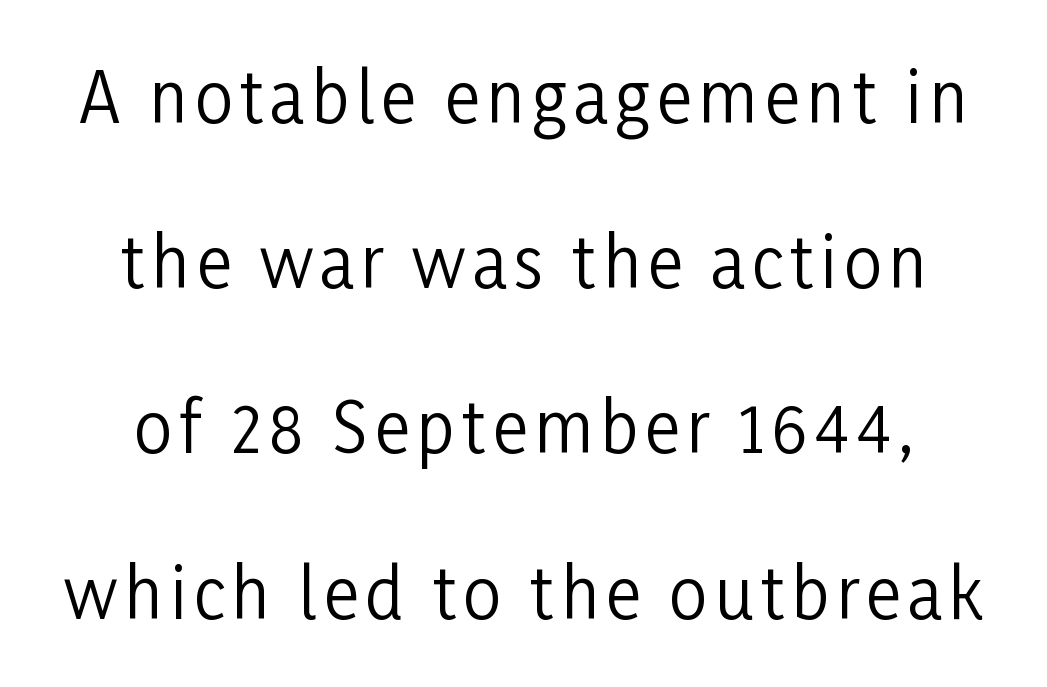
Q: Is the text bold? A: No.
Q: Is the text italic (slanted)? A: No, it is upright.
Q: Is the typeface a serif or a sans-serif typeface? A: Sans-serif.
Q: Is the text underlined? A: No.
Q: Is the spacing between lines tight, normal or loose? A: Loose.
Q: Width (condensed, normal, or wide)? A: Condensed.
Q: Stroke contrast? A: Low.
Q: x-height? A: Medium.
Q: Monospaced? A: No.
